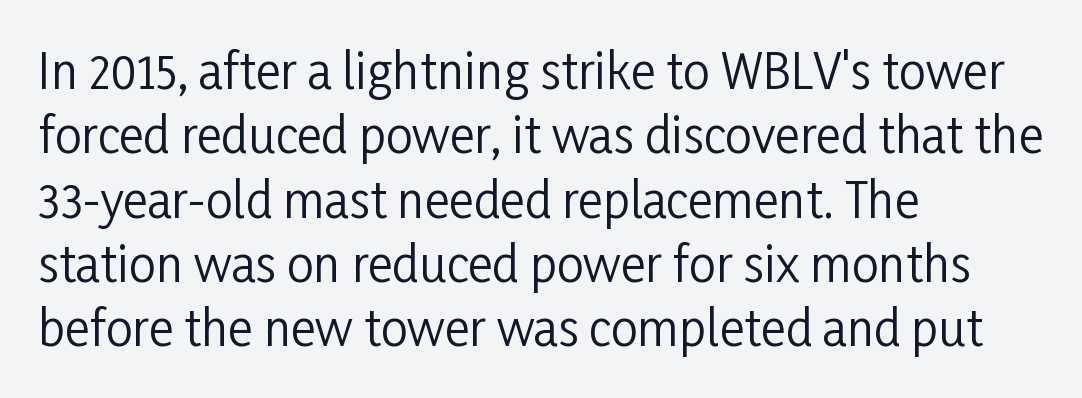
The image shows 48 px regular-weight, condensed sans-serif type, upright; set left-aligned, normal line spacing (1.34x), normal letter spacing, not underlined; low stroke contrast and a medium x-height.
